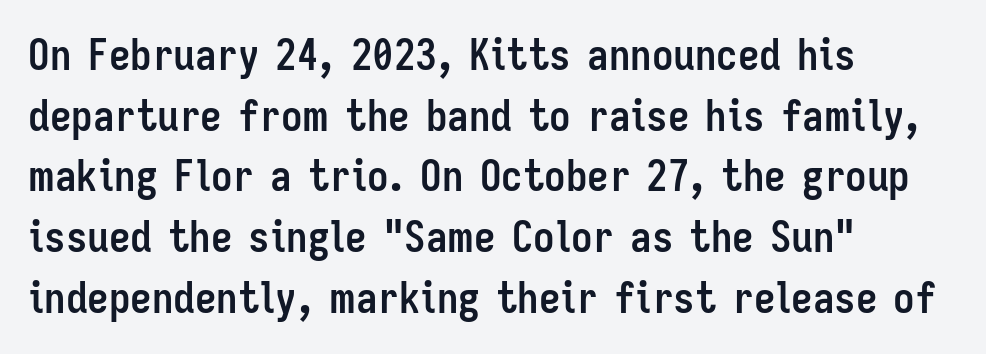
The image shows 43 px semibold, condensed sans-serif type, upright; set left-aligned, normal line spacing (1.41x), normal letter spacing, not underlined; low stroke contrast and a medium x-height.
